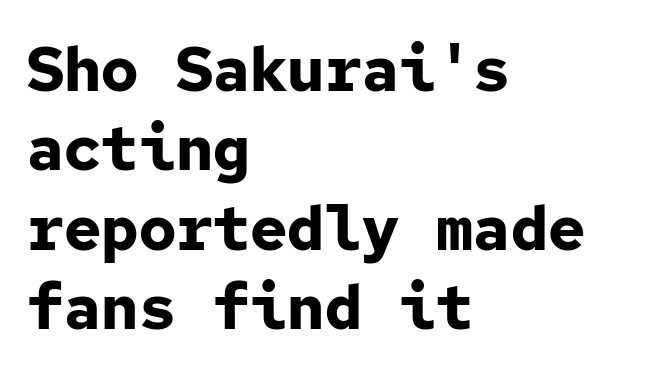
The image shows 62 px bold sans-serif type, upright, monospaced; set left-aligned, normal line spacing (1.28x), normal letter spacing, not underlined; low stroke contrast and a medium x-height.
